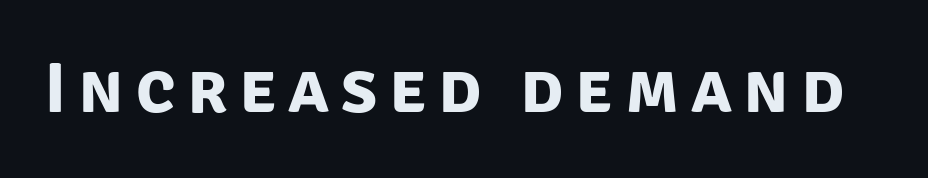
Q: Is the text bold? A: Yes.
Q: Is the typeface a serif or a sans-serif typeface? A: Sans-serif.
Q: Is the text underlined? A: No.
Q: Width (condensed, normal, or wide)? A: Normal.
Q: Stroke contrast? A: Low.
Q: x-height? A: Large.
Q: Monospaced? A: No.
